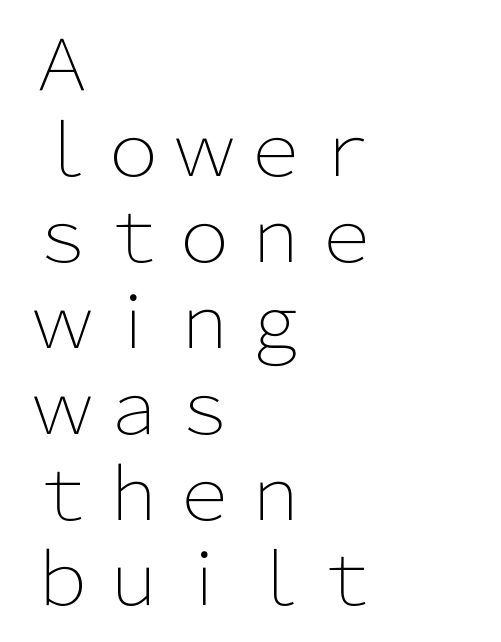
{"serif": "no", "italic": "no", "bold": "no", "weight": "light", "width": "normal", "stroke_contrast": "low", "x_height": "medium", "monospaced": "no", "underline": "no", "align": "left", "line_spacing_ratio": 1.21, "letter_spacing": "normal", "letter_spacing_em": 0.0, "glyph_px": 71}
